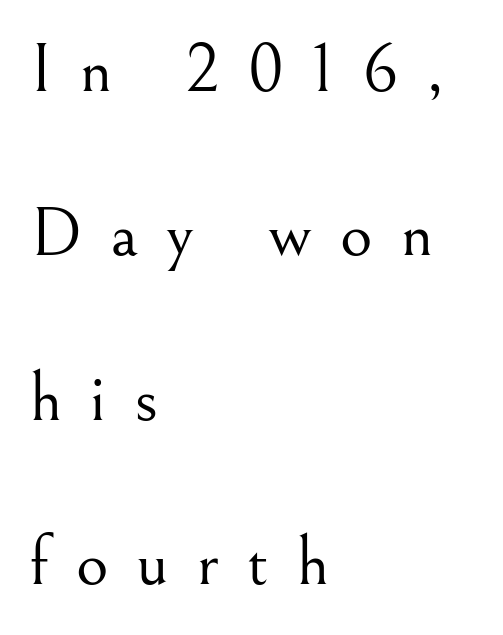
Q: Is the text bold? A: No.
Q: Is the text italic (slanted)? A: No, it is upright.
Q: Is the typeface a serif or a sans-serif typeface? A: Serif.
Q: Is the text underlined? A: No.
Q: How is the paragraph aligned? A: Left-aligned.
Q: Is the spacing between letters normal or unusually wide? A: Unusually wide.
Q: Is the spacing between lines tight, normal or loose? A: Loose.
Q: Width (condensed, normal, or wide)? A: Normal.
Q: Stroke contrast? A: Medium.
Q: x-height? A: Small.
Q: Monospaced? A: No.
